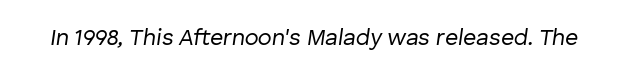
The image shows 23 px text type, italic (leaning right); set normal letter spacing, not underlined.
